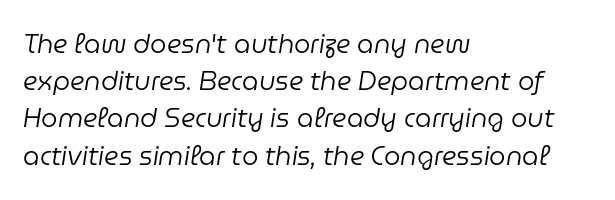
The image shows 26 px text type, italic (leaning right); set left-aligned, normal line spacing (1.43x), normal letter spacing, not underlined.
